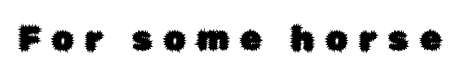
{"serif": "no", "italic": "no", "width": "normal", "stroke_contrast": "low", "x_height": "medium", "monospaced": "no", "underline": "no", "letter_spacing": "wide", "letter_spacing_em": 0.34, "glyph_px": 34}
